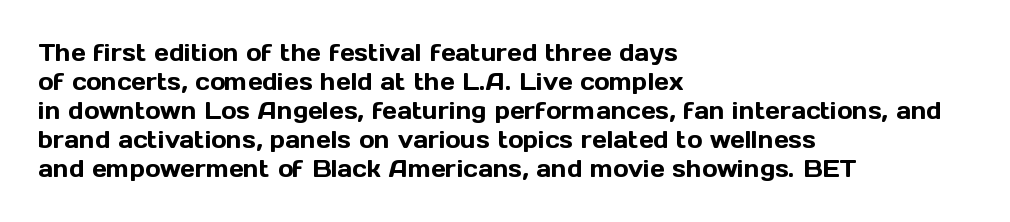
Q: Is the text italic (slanted)? A: No, it is upright.
Q: Is the text underlined? A: No.
Q: How is the paragraph aligned? A: Left-aligned.
Q: Is the spacing between letters normal or unusually wide? A: Normal.
Q: Is the spacing between lines tight, normal or loose? A: Normal.
